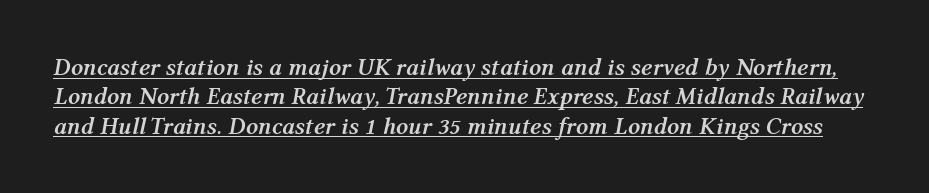
Q: Is the text bold? A: Yes.
Q: Is the text italic (slanted)? A: Yes, it leans right by about 12 degrees.
Q: Is the text underlined? A: Yes.
Q: Is the spacing between letters normal or unusually wide? A: Normal.
